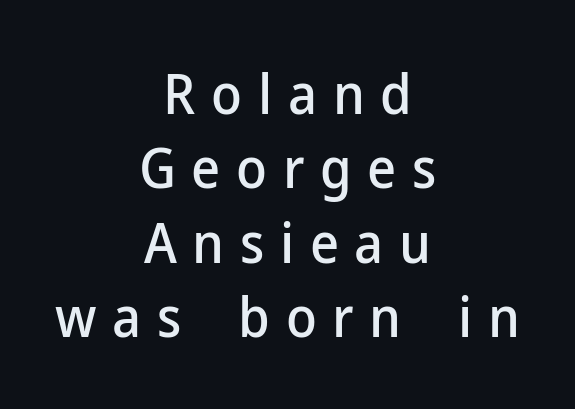
Q: Is the text italic (slanted)? A: No, it is upright.
Q: Is the typeface a serif or a sans-serif typeface? A: Sans-serif.
Q: Is the text underlined? A: No.
Q: How is the paragraph aligned? A: Centered.
Q: Is the spacing between letters normal or unusually wide? A: Unusually wide.
Q: Is the spacing between lines tight, normal or loose? A: Normal.
Q: Width (condensed, normal, or wide)? A: Normal.
Q: Stroke contrast? A: Low.
Q: x-height? A: Medium.
Q: Monospaced? A: No.
